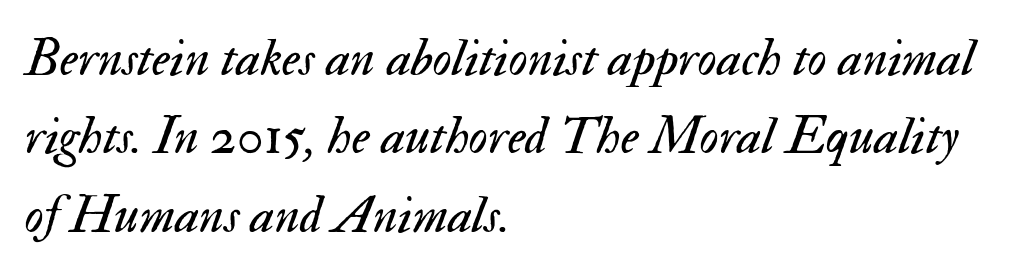
Q: Is the text bold? A: No.
Q: Is the text italic (slanted)? A: Yes, it leans right by about 17 degrees.
Q: Is the text underlined? A: No.
Q: How is the paragraph aligned? A: Left-aligned.
Q: Is the spacing between letters normal or unusually wide? A: Normal.
Q: Is the spacing between lines tight, normal or loose? A: Normal.
Q: Width (condensed, normal, or wide)? A: Normal.
Q: Stroke contrast? A: Medium.
Q: x-height? A: Small.
Q: Monospaced? A: No.
